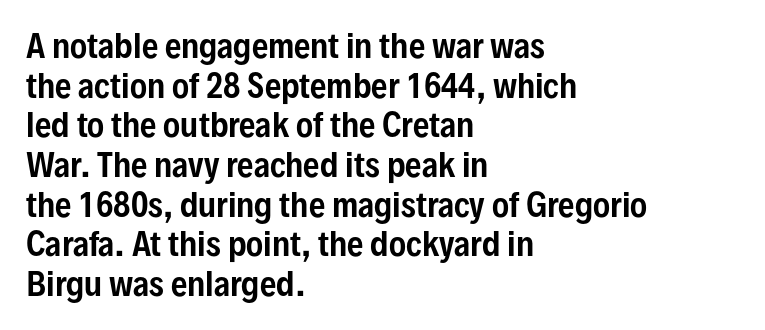
The image shows 32 px condensed sans-serif type, upright; set left-aligned, line spacing 1.24x, normal letter spacing, not underlined; low stroke contrast and a medium x-height.
